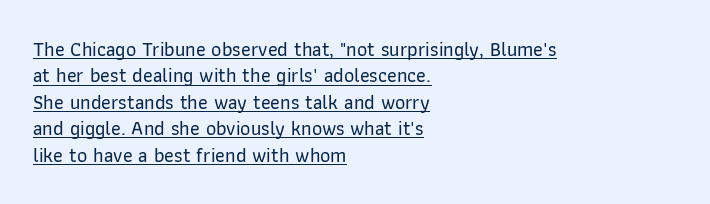
The image shows 20 px text type, upright; set left-aligned, normal line spacing (1.32x), normal letter spacing, underlined.
